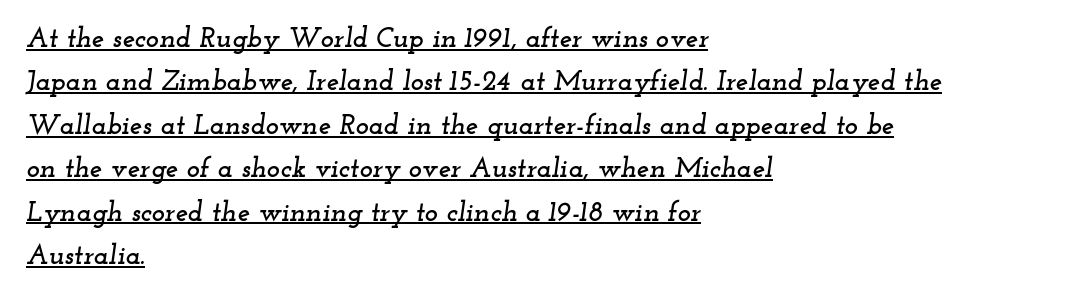
The image shows 28 px wide serif type, italic (leaning right); set left-aligned, normal line spacing (1.55x), normal letter spacing, underlined; low stroke contrast and a small x-height.
